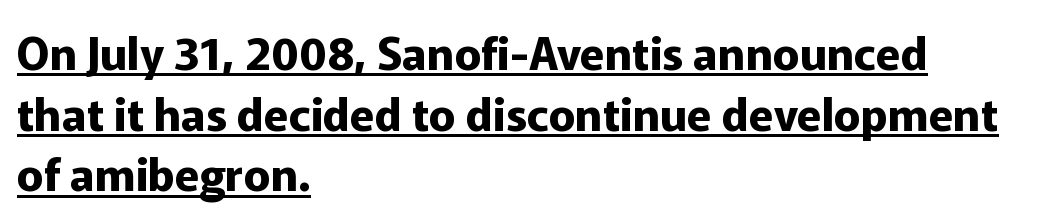
Q: Is the text bold? A: Yes.
Q: Is the text italic (slanted)? A: No, it is upright.
Q: Is the typeface a serif or a sans-serif typeface? A: Sans-serif.
Q: Is the text underlined? A: Yes.
Q: How is the paragraph aligned? A: Left-aligned.
Q: Is the spacing between letters normal or unusually wide? A: Normal.
Q: Is the spacing between lines tight, normal or loose? A: Normal.
Q: Width (condensed, normal, or wide)? A: Normal.
Q: Stroke contrast? A: Low.
Q: x-height? A: Medium.
Q: Monospaced? A: No.
